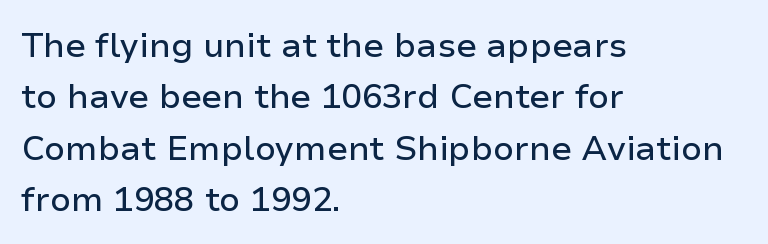
Q: Is the text italic (slanted)? A: No, it is upright.
Q: Is the typeface a serif or a sans-serif typeface? A: Sans-serif.
Q: Is the text underlined? A: No.
Q: How is the paragraph aligned? A: Left-aligned.
Q: Is the spacing between letters normal or unusually wide? A: Normal.
Q: Is the spacing between lines tight, normal or loose? A: Normal.
Q: Width (condensed, normal, or wide)? A: Normal.
Q: Stroke contrast? A: Low.
Q: x-height? A: Medium.
Q: Monospaced? A: No.
